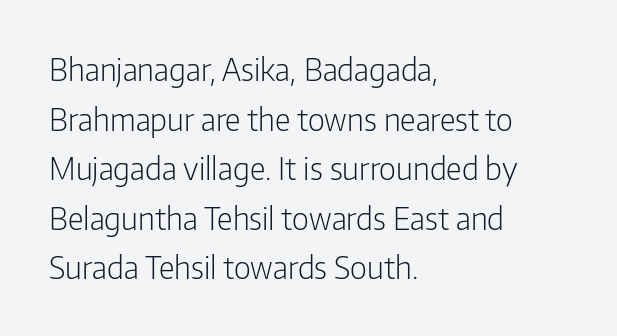
{"serif": "no", "italic": "no", "bold": "no", "weight": "light", "width": "condensed", "stroke_contrast": "low", "x_height": "medium", "monospaced": "no", "underline": "no", "align": "left", "line_spacing": "normal", "line_spacing_ratio": 1.6, "letter_spacing": "normal", "letter_spacing_em": 0.0, "glyph_px": 31}
